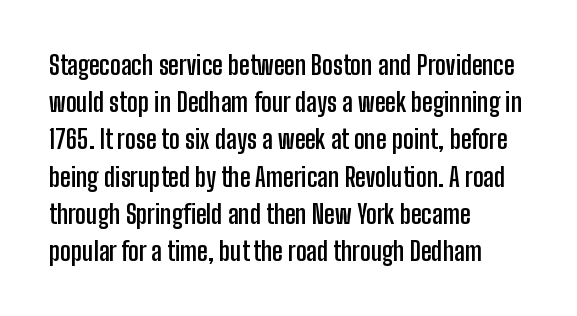
Notice how descenders clear the ascenders below comfortably — that's standard leading. Compared with an ordinary text face, these strokes are far heavier — a full bold. Compared with typical body copy, the letter spacing here is the same. Italic: no, the glyphs are upright roman. The rag falls on the right side of this text block. Descenders hang freely into open space.
